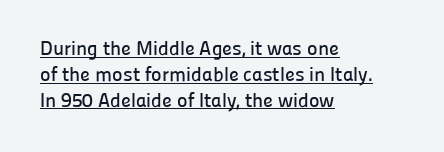
Q: Is the text italic (slanted)? A: No, it is upright.
Q: Is the text underlined? A: Yes.
Q: How is the paragraph aligned? A: Left-aligned.
Q: Is the spacing between letters normal or unusually wide? A: Normal.
Q: Is the spacing between lines tight, normal or loose? A: Normal.
